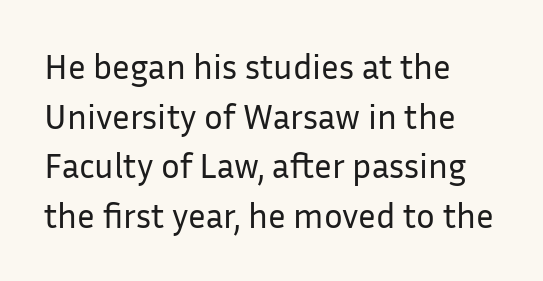
Q: Is the text bold? A: No.
Q: Is the text italic (slanted)? A: No, it is upright.
Q: Is the typeface a serif or a sans-serif typeface? A: Sans-serif.
Q: Is the text underlined? A: No.
Q: How is the paragraph aligned? A: Left-aligned.
Q: Is the spacing between letters normal or unusually wide? A: Normal.
Q: Is the spacing between lines tight, normal or loose? A: Normal.
Q: Width (condensed, normal, or wide)? A: Normal.
Q: Stroke contrast? A: Low.
Q: x-height? A: Medium.
Q: Monospaced? A: No.
